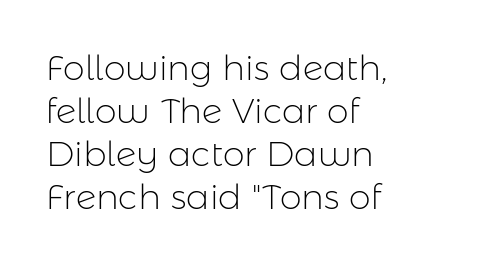
Q: Is the text bold? A: No.
Q: Is the text italic (slanted)? A: No, it is upright.
Q: Is the typeface a serif or a sans-serif typeface? A: Sans-serif.
Q: Is the text underlined? A: No.
Q: How is the paragraph aligned? A: Left-aligned.
Q: Is the spacing between letters normal or unusually wide? A: Normal.
Q: Width (condensed, normal, or wide)? A: Normal.
Q: Stroke contrast? A: Low.
Q: x-height? A: Medium.
Q: Monospaced? A: No.
